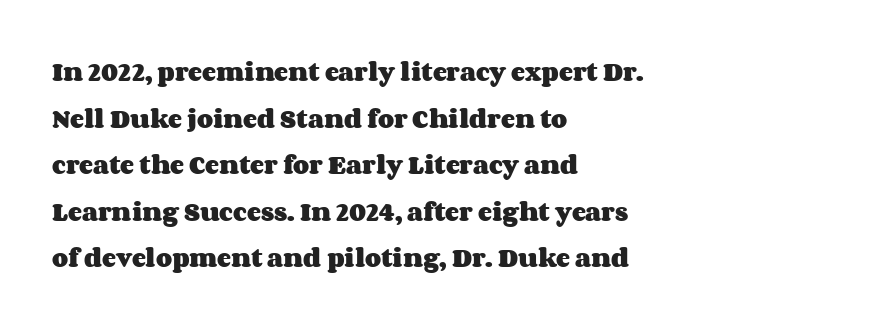
Weight: bold. The passage is arranged the way most books set body copy — flush left. Successive baselines arrive slowly, with a big drop between each. Type without underlining.
